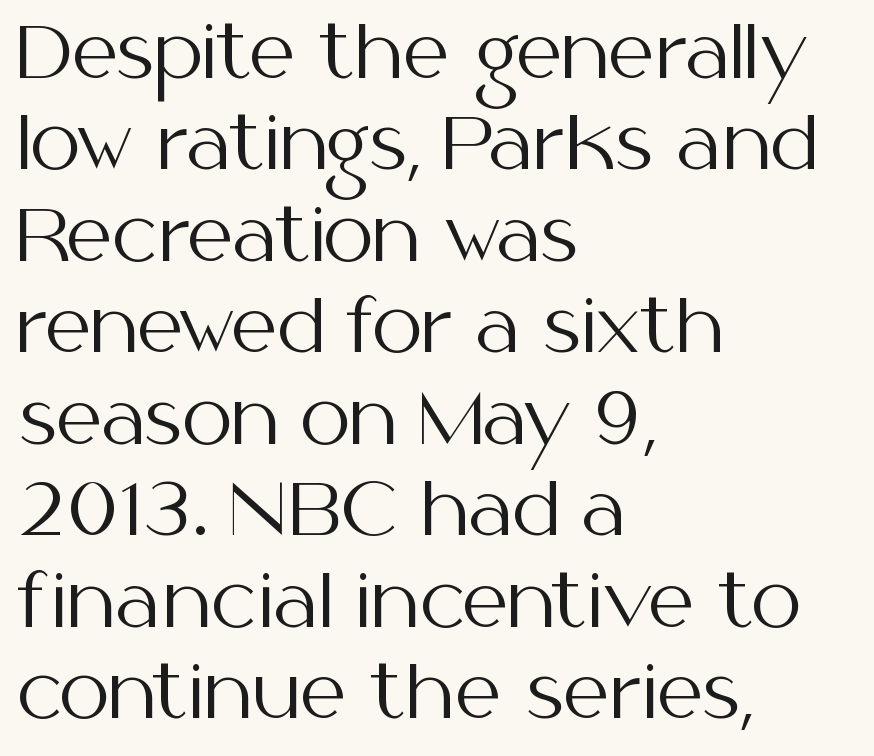
The image shows 72 px regular-weight sans-serif type, upright; set left-aligned, normal line spacing (1.27x), normal letter spacing, not underlined; medium stroke contrast and a medium x-height.
